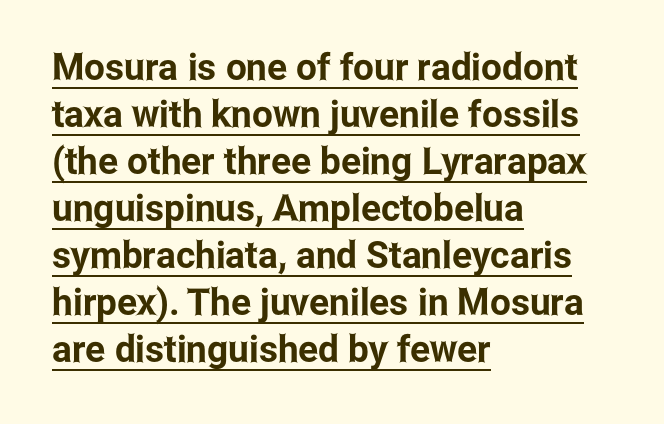
Q: Is the text italic (slanted)? A: No, it is upright.
Q: Is the typeface a serif or a sans-serif typeface? A: Sans-serif.
Q: Is the text underlined? A: Yes.
Q: How is the paragraph aligned? A: Left-aligned.
Q: Is the spacing between letters normal or unusually wide? A: Normal.
Q: Is the spacing between lines tight, normal or loose? A: Normal.
Q: Width (condensed, normal, or wide)? A: Condensed.
Q: Stroke contrast? A: Low.
Q: x-height? A: Medium.
Q: Monospaced? A: No.
